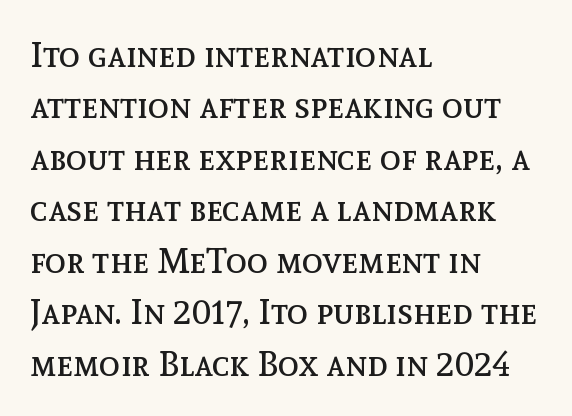
{"italic": "no", "bold": "no", "weight": "regular", "width": "normal", "x_height": "medium", "monospaced": "no", "underline": "no", "align": "left", "line_spacing": "normal", "line_spacing_ratio": 1.47, "letter_spacing": "normal", "letter_spacing_em": 0.0, "glyph_px": 35}
